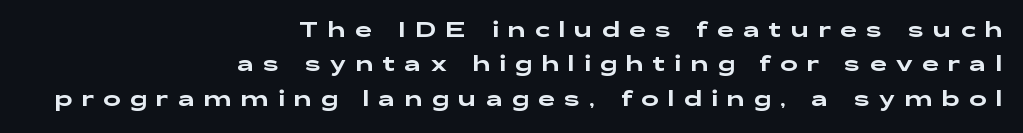
{"italic": "no", "underline": "no", "align": "right", "line_spacing": "normal", "line_spacing_ratio": 1.64, "letter_spacing": "wide", "letter_spacing_em": 0.44, "glyph_px": 21}
